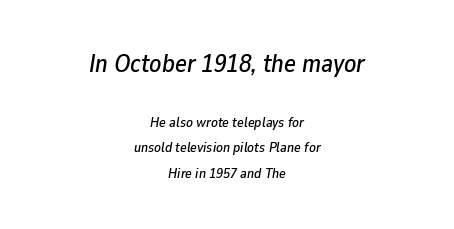
{"italic": "yes", "lean": "right", "slant_degrees": 9, "underline": "no", "align": "center", "line_spacing_ratio": 1.83, "letter_spacing": "normal", "letter_spacing_em": 0.0, "larger_block": "first", "size_ratio": 1.79, "glyph_px": 25}
